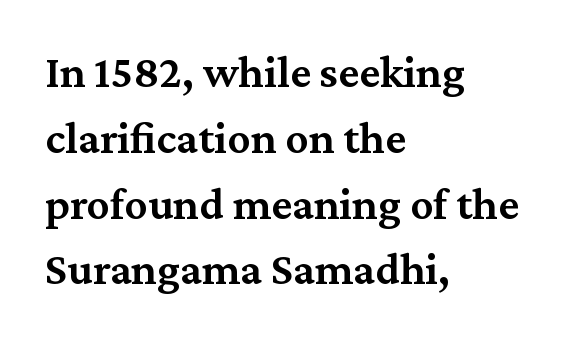
This is the regular roman posture of the typeface. The rendering uses a moderate line-height, typical for paragraphs. Look at the tracking — it's just the regular setting, nothing added. Firm but not heavy-handed strokes: this text is semibold.
